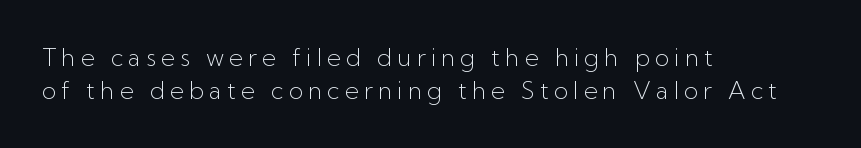
The gap between lines stays unmarked. These lines sit exactly where default settings would place them. The letters stand straight up with perfectly vertical stems. The passage shown is not bold in any degree.
